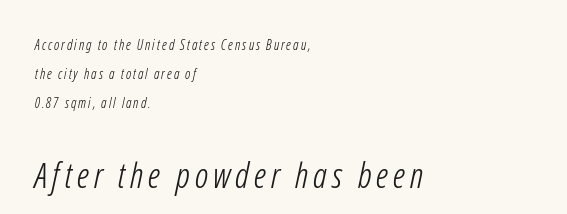
{"serif": "no", "bold": "no", "weight": "light", "width": "condensed", "stroke_contrast": "low", "x_height": "medium", "monospaced": "no", "underline": "no", "align": "left", "line_spacing": "loose", "line_spacing_ratio": 2.08, "larger_block": "second", "size_ratio": 2.5, "glyph_px": 35}
